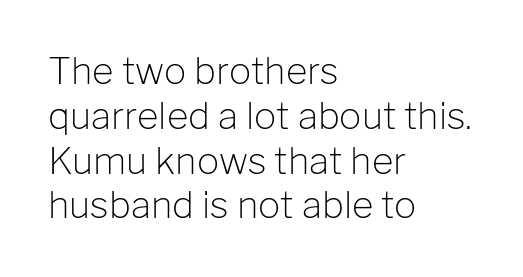
Q: Is the text bold? A: No.
Q: Is the text italic (slanted)? A: No, it is upright.
Q: Is the typeface a serif or a sans-serif typeface? A: Sans-serif.
Q: Is the text underlined? A: No.
Q: How is the paragraph aligned? A: Left-aligned.
Q: Is the spacing between letters normal or unusually wide? A: Normal.
Q: Width (condensed, normal, or wide)? A: Normal.
Q: Stroke contrast? A: Low.
Q: x-height? A: Medium.
Q: Monospaced? A: No.
